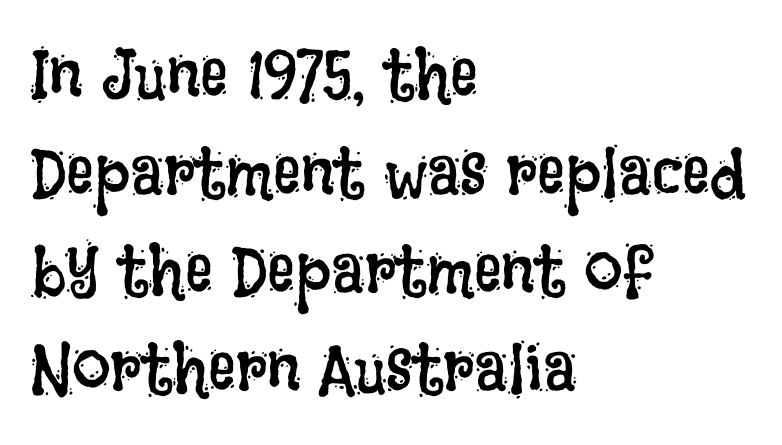
The image shows 69 px regular-weight, condensed type, upright; set left-aligned, normal line spacing (1.42x), normal letter spacing, not underlined; low stroke contrast and a large x-height.
